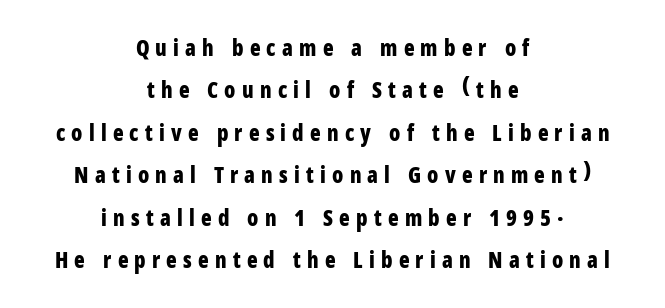
{"italic": "no", "bold": "yes", "underline": "no", "align": "center", "line_spacing": "loose", "line_spacing_ratio": 1.93, "letter_spacing": "wide", "letter_spacing_em": 0.28, "glyph_px": 22}
